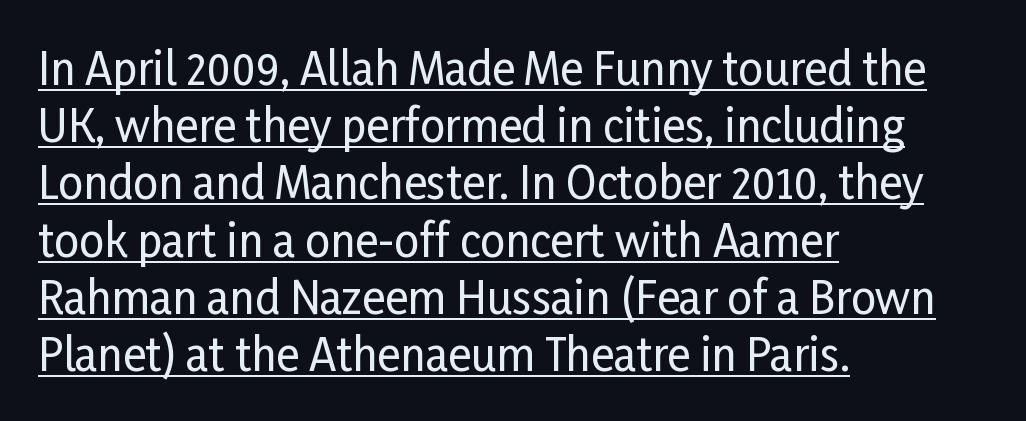
{"serif": "no", "italic": "no", "width": "condensed", "stroke_contrast": "low", "x_height": "medium", "monospaced": "no", "underline": "yes", "align": "left", "line_spacing": "normal", "line_spacing_ratio": 1.3, "letter_spacing": "normal", "letter_spacing_em": 0.0, "glyph_px": 44}
